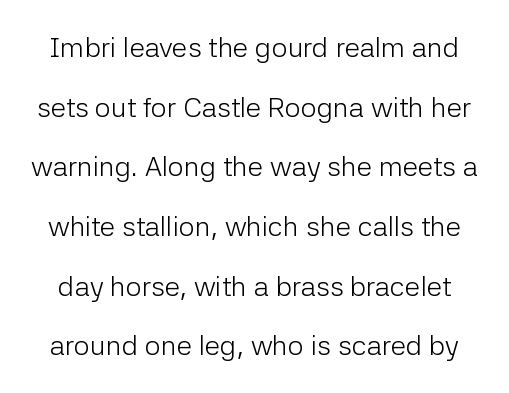
The image shows 28 px light sans-serif type, upright; set loose line spacing (2.13x), normal letter spacing, not underlined; low stroke contrast and a medium x-height.
